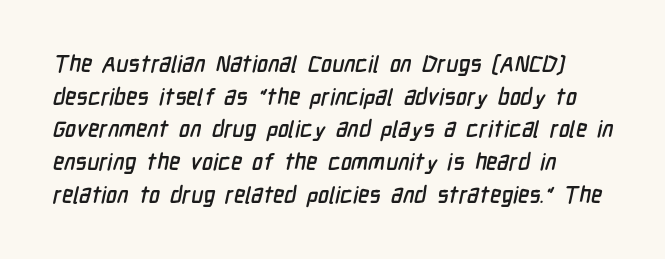
{"underline": "no", "align": "left", "line_spacing": "normal", "line_spacing_ratio": 1.42, "letter_spacing": "normal", "letter_spacing_em": 0.0, "glyph_px": 23}
